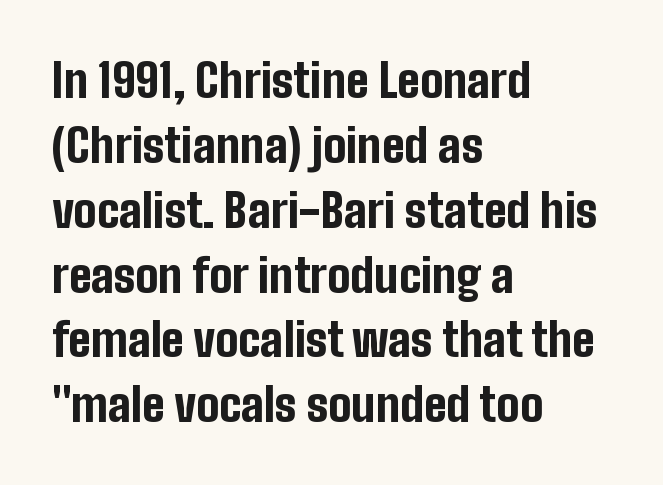
{"serif": "no", "italic": "no", "bold": "yes", "weight": "bold", "width": "condensed", "stroke_contrast": "low", "x_height": "medium", "monospaced": "no", "underline": "no", "align": "left", "line_spacing": "normal", "line_spacing_ratio": 1.41, "letter_spacing": "normal", "letter_spacing_em": 0.0, "glyph_px": 46}
